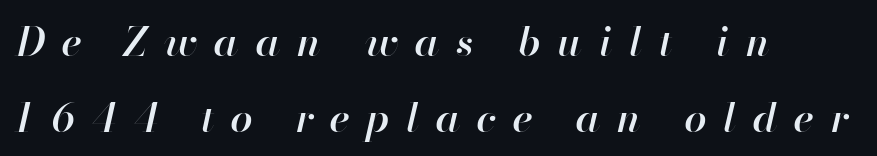
{"italic": "yes", "lean": "right", "slant_degrees": 13, "bold": "semi", "weight": "semibold", "width": "normal", "stroke_contrast": "high", "x_height": "small", "monospaced": "no", "underline": "no", "align": "left", "line_spacing_ratio": 1.89, "letter_spacing": "wide", "letter_spacing_em": 0.42, "glyph_px": 40}
